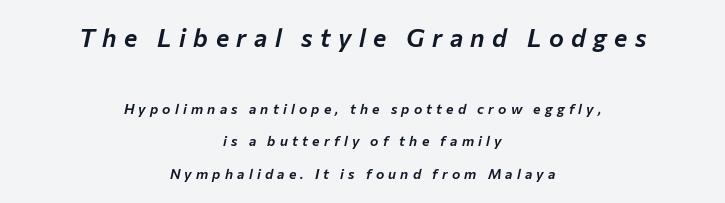
{"italic": "yes", "lean": "right", "slant_degrees": 12, "underline": "no", "align": "center", "line_spacing": "loose", "line_spacing_ratio": 2.32, "letter_spacing": "wide", "letter_spacing_em": 0.3, "larger_block": "first", "size_ratio": 1.79, "glyph_px": 25}
